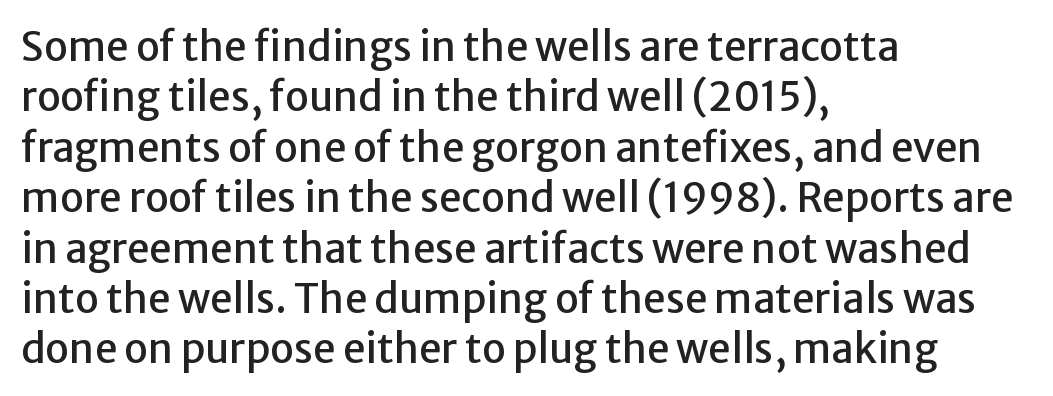
Q: Is the text italic (slanted)? A: No, it is upright.
Q: Is the typeface a serif or a sans-serif typeface? A: Sans-serif.
Q: Is the text underlined? A: No.
Q: How is the paragraph aligned? A: Left-aligned.
Q: Is the spacing between letters normal or unusually wide? A: Normal.
Q: Is the spacing between lines tight, normal or loose? A: Normal.
Q: Width (condensed, normal, or wide)? A: Normal.
Q: Stroke contrast? A: Low.
Q: x-height? A: Medium.
Q: Monospaced? A: No.
